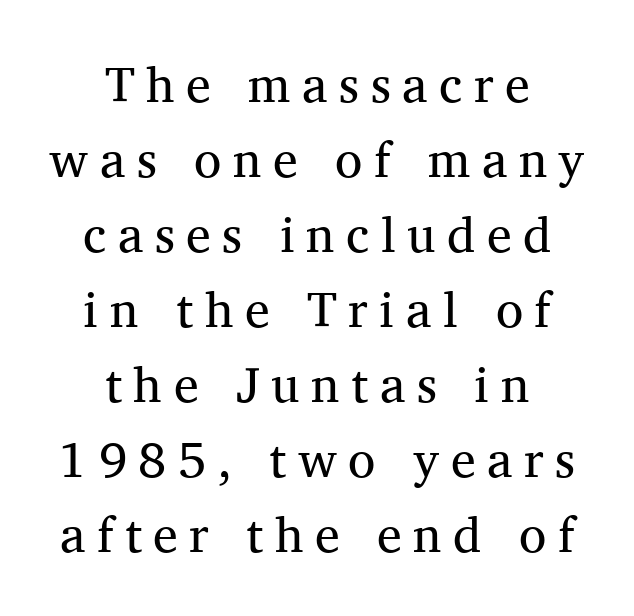
Q: Is the text bold? A: No.
Q: Is the text italic (slanted)? A: No, it is upright.
Q: Is the typeface a serif or a sans-serif typeface? A: Serif.
Q: Is the text underlined? A: No.
Q: How is the paragraph aligned? A: Centered.
Q: Is the spacing between letters normal or unusually wide? A: Unusually wide.
Q: Is the spacing between lines tight, normal or loose? A: Normal.
Q: Width (condensed, normal, or wide)? A: Normal.
Q: Stroke contrast? A: Medium.
Q: x-height? A: Medium.
Q: Monospaced? A: No.
